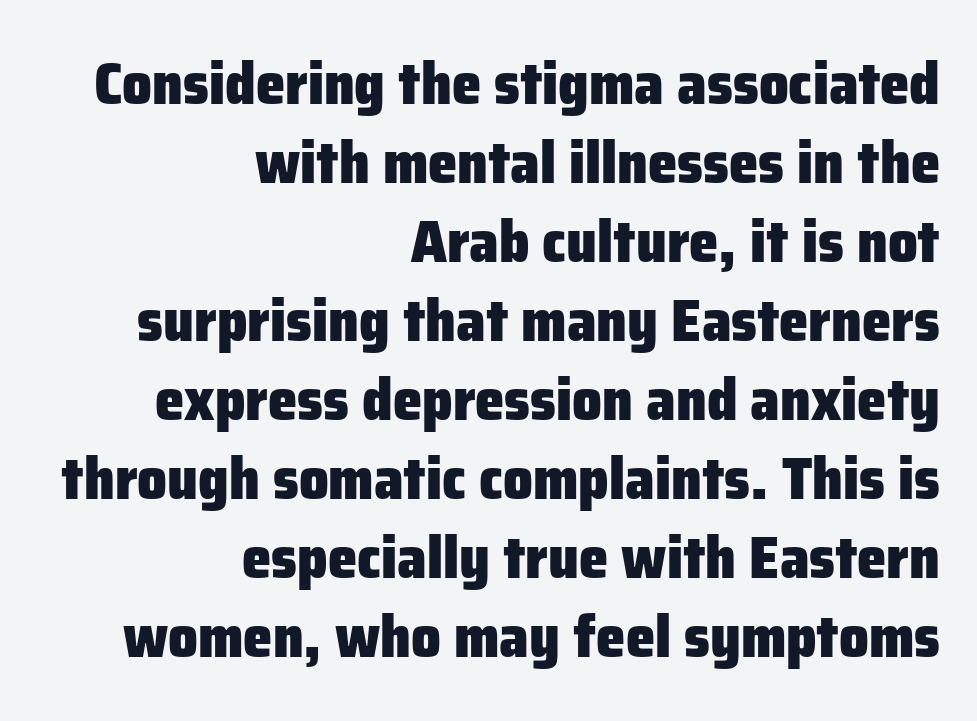
{"serif": "no", "italic": "no", "bold": "yes", "weight": "heavy", "width": "normal", "stroke_contrast": "low", "x_height": "medium", "monospaced": "no", "underline": "no", "align": "right", "line_spacing": "normal", "line_spacing_ratio": 1.34, "letter_spacing": "normal", "letter_spacing_em": 0.0, "glyph_px": 59}
